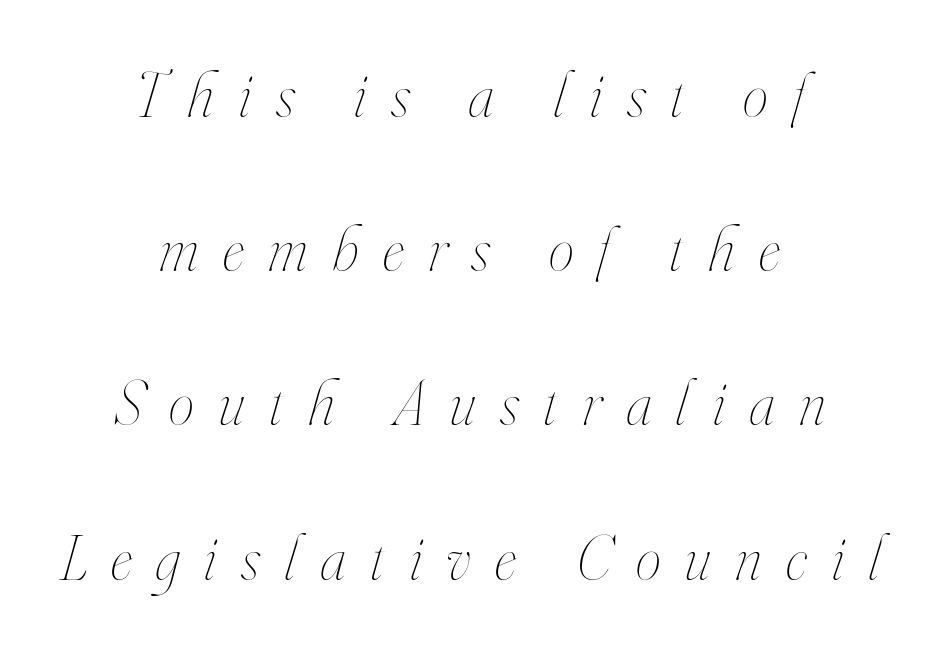
Q: Is the text bold? A: No.
Q: Is the text italic (slanted)? A: Yes, it leans right by about 16 degrees.
Q: Is the text underlined? A: No.
Q: How is the paragraph aligned? A: Centered.
Q: Is the spacing between letters normal or unusually wide? A: Unusually wide.
Q: Is the spacing between lines tight, normal or loose? A: Loose.
Q: Width (condensed, normal, or wide)? A: Condensed.
Q: Stroke contrast? A: High.
Q: x-height? A: Small.
Q: Monospaced? A: No.
